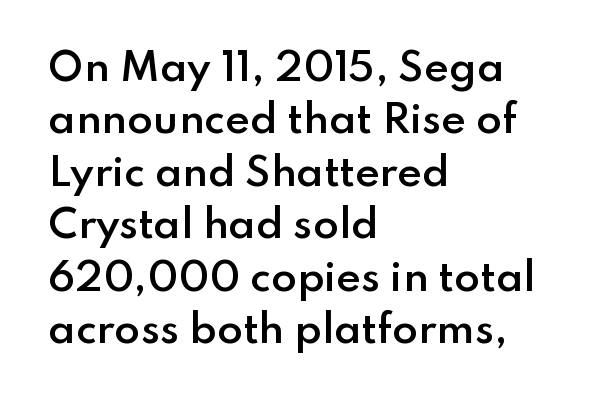
Q: Is the text bold? A: Semi-bold.
Q: Is the text italic (slanted)? A: No, it is upright.
Q: Is the typeface a serif or a sans-serif typeface? A: Sans-serif.
Q: Is the text underlined? A: No.
Q: How is the paragraph aligned? A: Left-aligned.
Q: Is the spacing between letters normal or unusually wide? A: Normal.
Q: Is the spacing between lines tight, normal or loose? A: Normal.
Q: Width (condensed, normal, or wide)? A: Normal.
Q: Stroke contrast? A: Low.
Q: x-height? A: Small.
Q: Monospaced? A: No.
